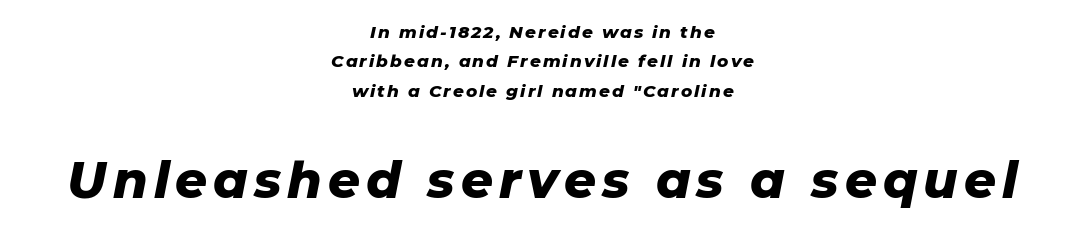
The image shows 50 px heavy type, italic (leaning right); set centered, line spacing 1.73x, not underlined; the second (bottom) block is 2.94x larger; low stroke contrast and a medium x-height.
